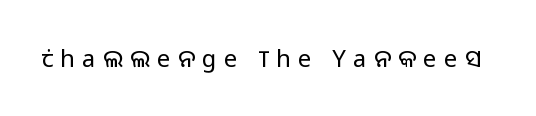
{"italic": "no", "bold": "no", "underline": "no", "letter_spacing": "wide", "letter_spacing_em": 0.3, "glyph_px": 24}
